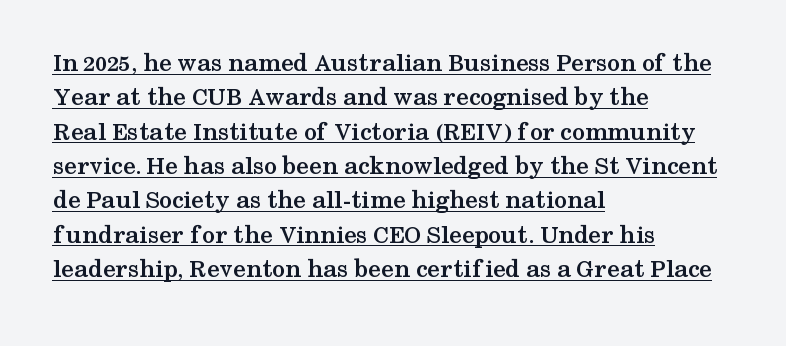
The image shows 26 px bold type, upright; set left-aligned, normal line spacing (1.32x), normal letter spacing, underlined.
